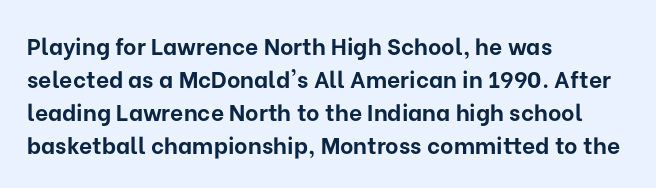
The image shows 23 px bold type, upright; set left-aligned, normal line spacing (1.43x), normal letter spacing, not underlined.
